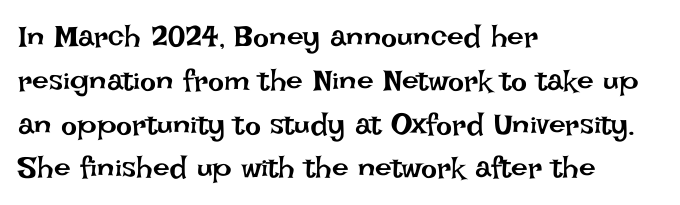
The image shows 30 px regular-weight type, upright; set left-aligned, normal line spacing (1.46x), normal letter spacing, not underlined; low stroke contrast and a large x-height.
